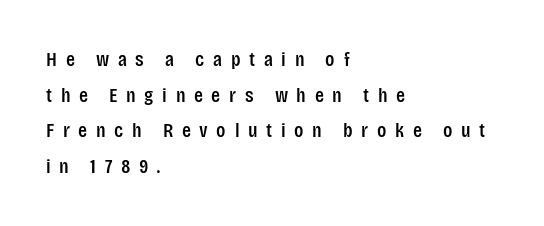
Q: Is the text italic (slanted)? A: No, it is upright.
Q: Is the text underlined? A: No.
Q: How is the paragraph aligned? A: Left-aligned.
Q: Is the spacing between letters normal or unusually wide? A: Unusually wide.
Q: Is the spacing between lines tight, normal or loose? A: Normal.
